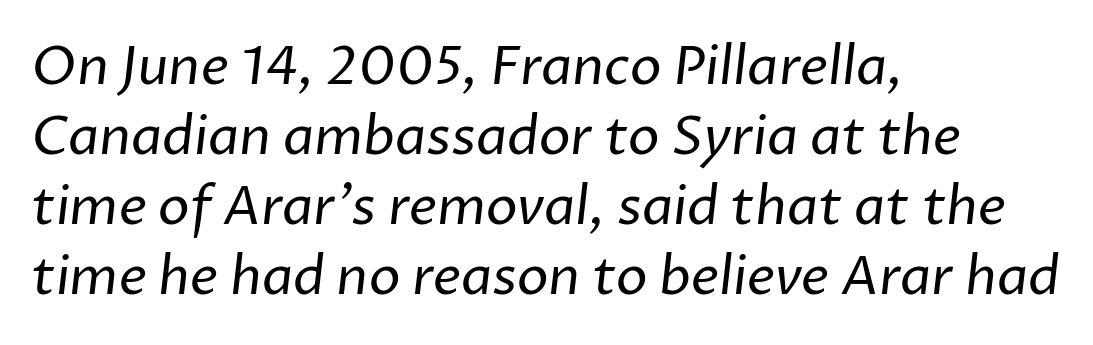
Q: Is the text bold? A: No.
Q: Is the typeface a serif or a sans-serif typeface? A: Sans-serif.
Q: Is the text underlined? A: No.
Q: How is the paragraph aligned? A: Left-aligned.
Q: Is the spacing between letters normal or unusually wide? A: Normal.
Q: Is the spacing between lines tight, normal or loose? A: Normal.
Q: Width (condensed, normal, or wide)? A: Normal.
Q: Stroke contrast? A: Low.
Q: x-height? A: Medium.
Q: Monospaced? A: No.
